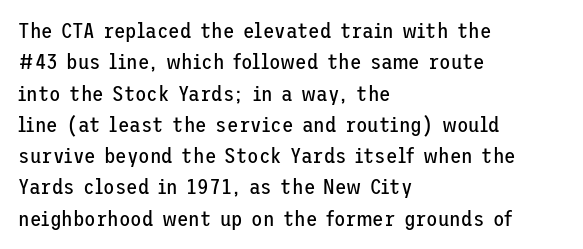
{"italic": "no", "bold": "no", "underline": "no", "align": "left", "line_spacing": "normal", "line_spacing_ratio": 1.49, "letter_spacing": "normal", "letter_spacing_em": 0.0, "glyph_px": 21}
